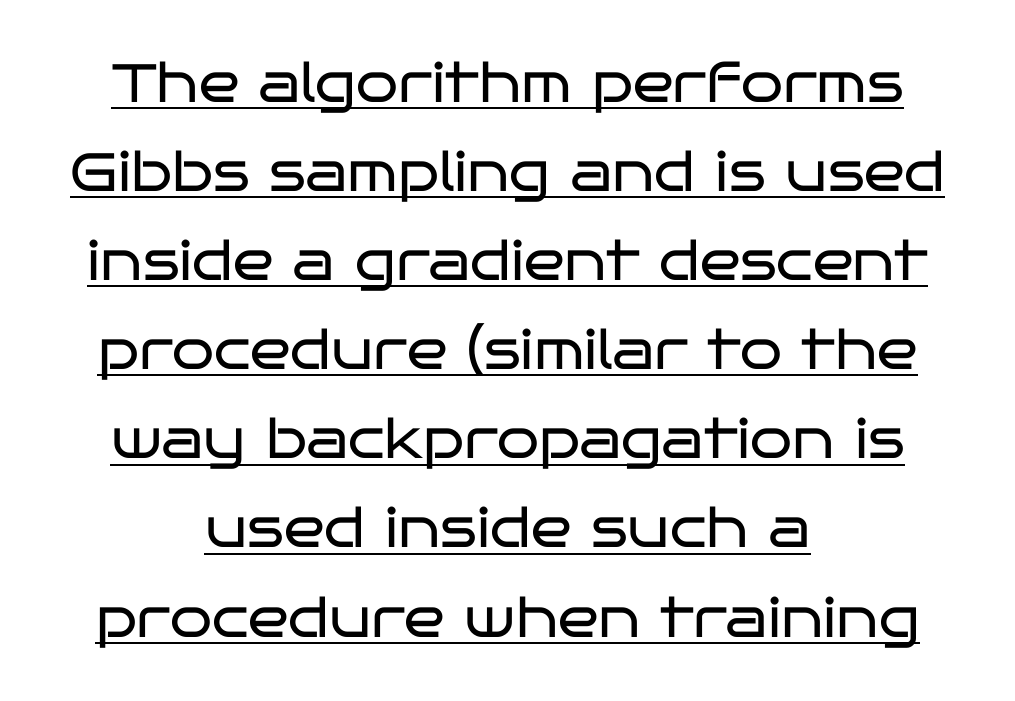
{"serif": "no", "italic": "no", "bold": "no", "weight": "regular", "width": "wide", "stroke_contrast": "low", "x_height": "large", "monospaced": "no", "underline": "yes", "align": "center", "line_spacing": "normal", "line_spacing_ratio": 1.65, "letter_spacing": "normal", "letter_spacing_em": 0.0, "glyph_px": 54}
